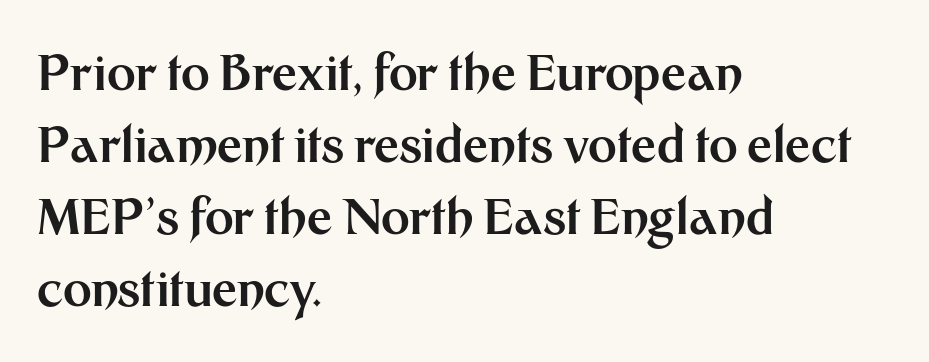
{"serif": "no", "italic": "no", "bold": "yes", "weight": "bold", "width": "normal", "stroke_contrast": "medium", "x_height": "medium", "monospaced": "no", "underline": "no", "align": "left", "line_spacing": "normal", "line_spacing_ratio": 1.47, "letter_spacing": "normal", "letter_spacing_em": 0.0, "glyph_px": 49}
